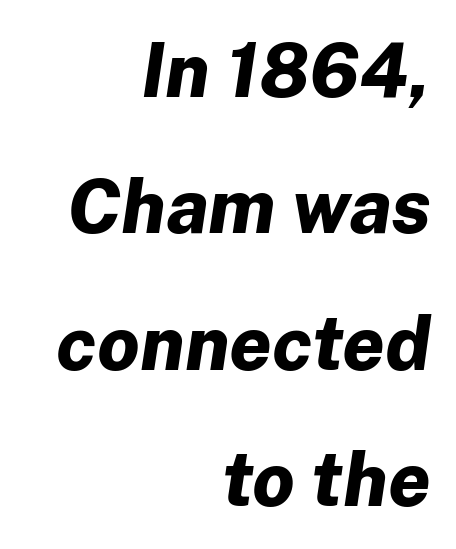
Q: Is the text bold? A: Yes.
Q: Is the text italic (slanted)? A: Yes, it leans right by about 8 degrees.
Q: Is the text underlined? A: No.
Q: How is the paragraph aligned? A: Right-aligned.
Q: Is the spacing between letters normal or unusually wide? A: Normal.
Q: Width (condensed, normal, or wide)? A: Normal.
Q: Stroke contrast? A: Low.
Q: x-height? A: Medium.
Q: Monospaced? A: No.
